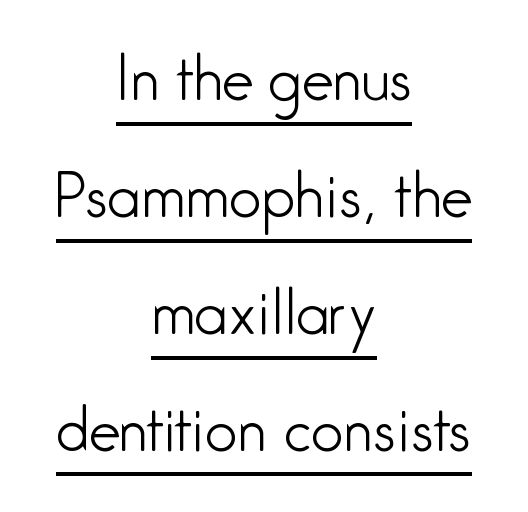
{"serif": "no", "italic": "no", "bold": "no", "weight": "light", "width": "condensed", "stroke_contrast": "low", "x_height": "medium", "monospaced": "no", "underline": "yes", "align": "center", "line_spacing": "loose", "line_spacing_ratio": 2.05, "letter_spacing": "normal", "letter_spacing_em": 0.0, "glyph_px": 57}
